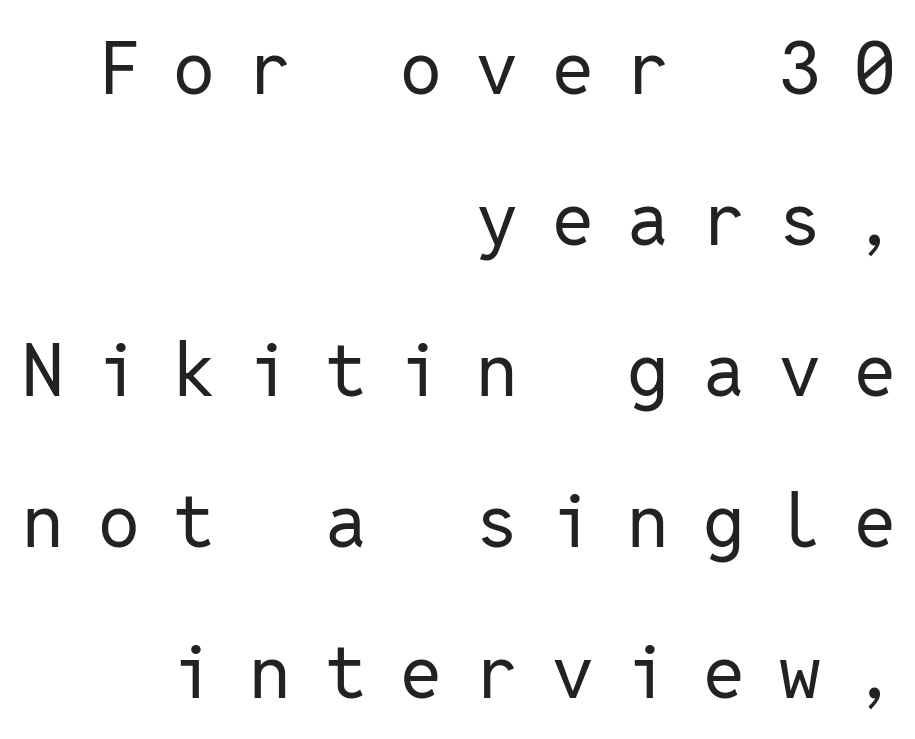
{"serif": "no", "italic": "no", "bold": "no", "weight": "regular", "width": "normal", "stroke_contrast": "low", "x_height": "medium", "monospaced": "yes", "underline": "no", "align": "right", "line_spacing": "loose", "line_spacing_ratio": 2.04, "letter_spacing": "wide", "letter_spacing_em": 0.46, "glyph_px": 74}
